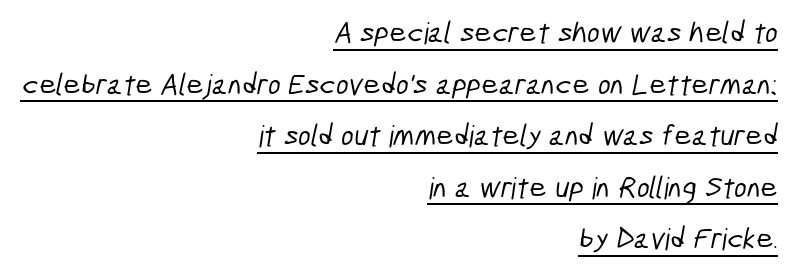
You can see a thin bar hugging the bottom of the glyphs. Varying glyph widths throughout — classic text-font behaviour. Characters follow at the spacing the type designer built in. A flush-right, rag-left setting is used for this passage.
